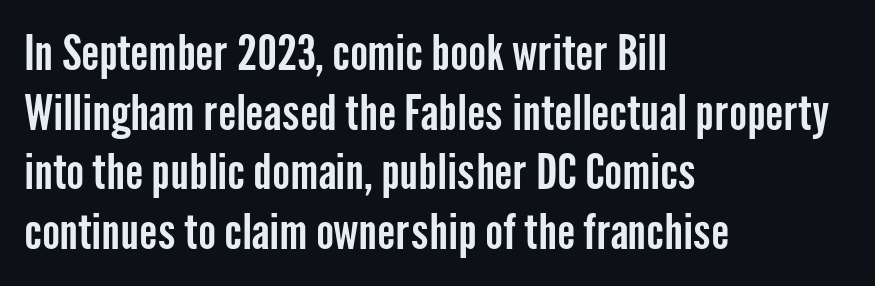
{"serif": "no", "italic": "no", "width": "condensed", "stroke_contrast": "low", "x_height": "medium", "monospaced": "no", "underline": "no", "align": "left", "line_spacing_ratio": 1.24, "letter_spacing": "normal", "letter_spacing_em": 0.0, "glyph_px": 48}
